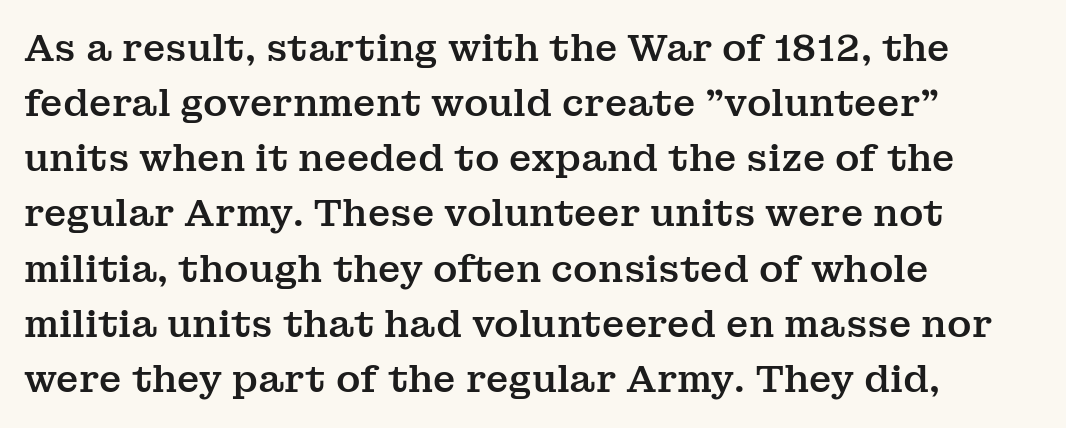
{"serif": "yes", "italic": "no", "width": "normal", "stroke_contrast": "medium", "x_height": "medium", "monospaced": "no", "underline": "no", "align": "left", "line_spacing": "normal", "line_spacing_ratio": 1.49, "letter_spacing": "normal", "letter_spacing_em": 0.0, "glyph_px": 37}
